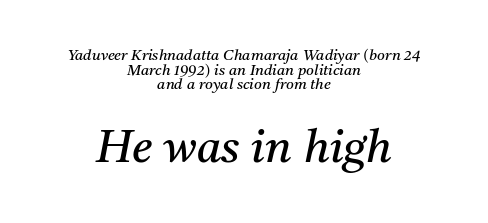
The image shows 45 px regular-weight serif type, italic (leaning right); set centered, tight line spacing (0.98x), normal letter spacing, not underlined; the second (bottom) block is 3.0x larger; medium stroke contrast and a medium x-height.
